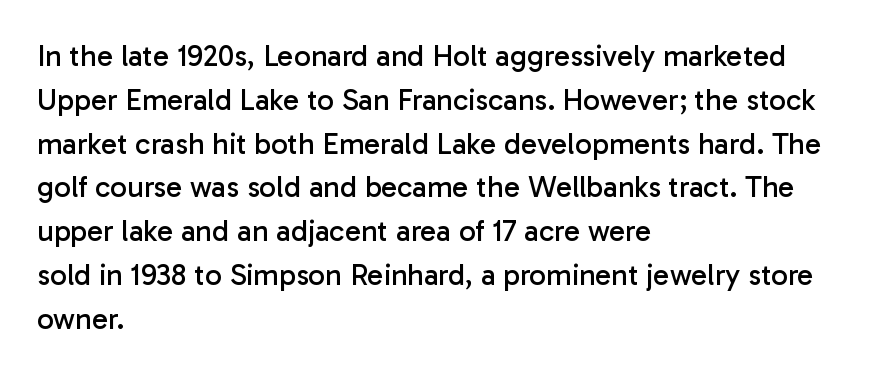
The lines are quadded left. The letters advance in unequal steps, a hallmark of proportional type. Tracking value appears to be zero — textbook default spacing. Compared with a typical body face, this is equally light or lighter still. Tall strokes in this sample are plumb rather than angled.
